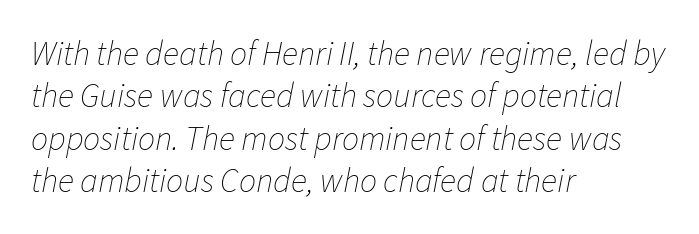
The image shows 34 px thin type, italic (leaning right); set left-aligned, normal line spacing (1.25x), normal letter spacing, not underlined; low stroke contrast and a medium x-height.
